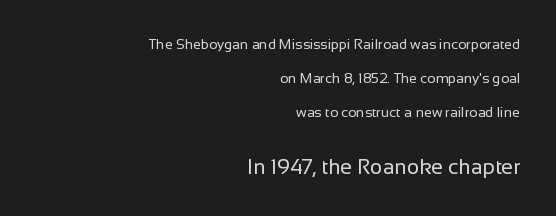
The image shows 21 px text type, upright; set right-aligned, loose line spacing (2.42x), normal letter spacing, not underlined; the second (bottom) block is 1.5x larger.
